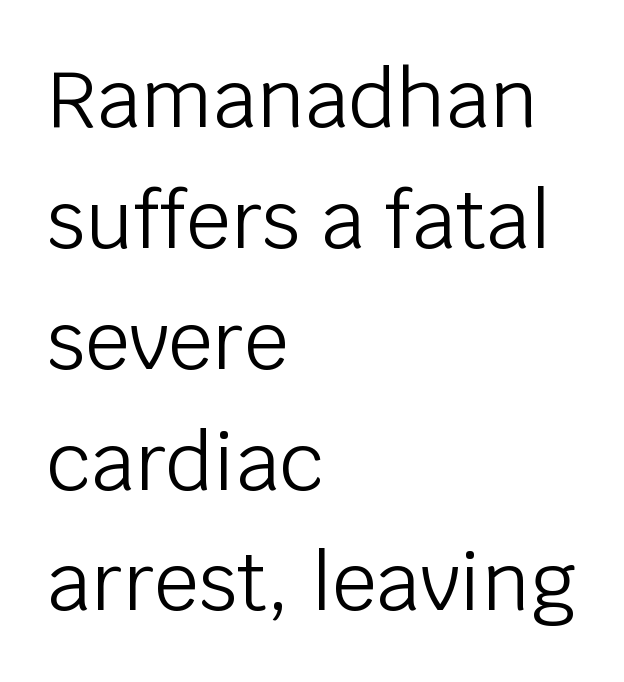
The image shows 79 px light sans-serif type, upright; set left-aligned, normal line spacing (1.53x), normal letter spacing, not underlined; low stroke contrast and a large x-height.
